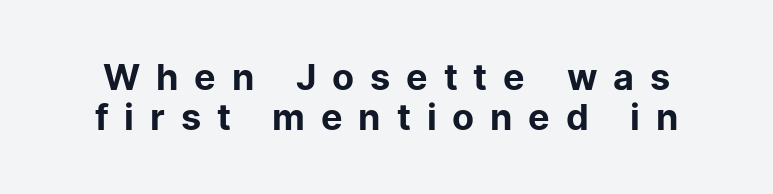
Q: Is the text bold? A: No.
Q: Is the text italic (slanted)? A: No, it is upright.
Q: Is the typeface a serif or a sans-serif typeface? A: Sans-serif.
Q: Is the text underlined? A: No.
Q: Is the spacing between letters normal or unusually wide? A: Unusually wide.
Q: Is the spacing between lines tight, normal or loose? A: Tight.
Q: Width (condensed, normal, or wide)? A: Normal.
Q: Stroke contrast? A: Low.
Q: x-height? A: Medium.
Q: Monospaced? A: No.
